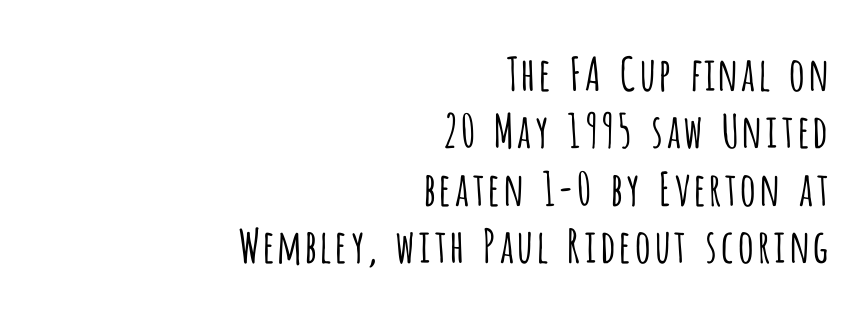
{"serif": "no", "italic": "no", "bold": "no", "weight": "light", "width": "condensed", "stroke_contrast": "low", "x_height": "large", "monospaced": "no", "underline": "no", "align": "right", "line_spacing": "normal", "line_spacing_ratio": 1.25, "letter_spacing": "normal", "letter_spacing_em": 0.0, "glyph_px": 46}
